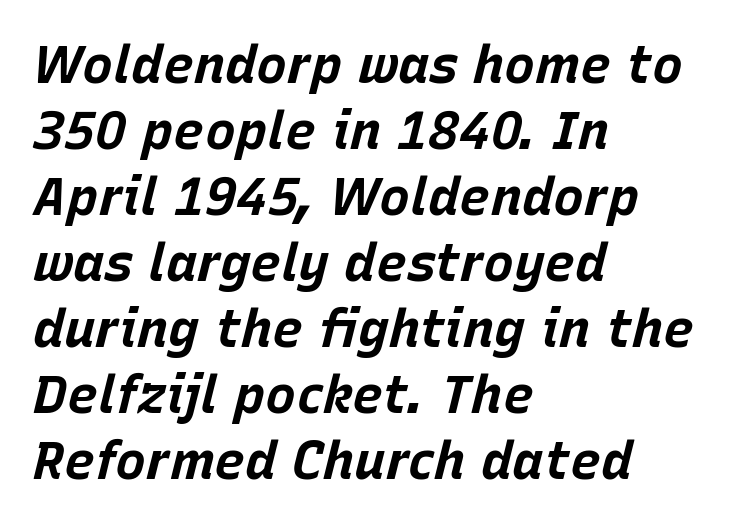
The image shows 52 px bold type, italic (leaning right); set left-aligned, normal line spacing (1.27x), normal letter spacing, not underlined; low stroke contrast and a large x-height.
